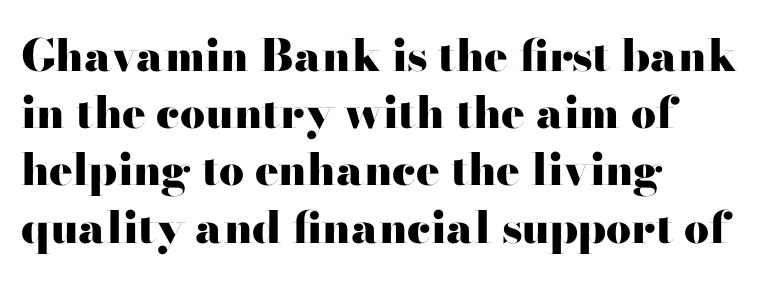
The image shows 44 px heavy, wide serif type, upright; set left-aligned, normal line spacing (1.3x), normal letter spacing, not underlined; high stroke contrast and a small x-height.
